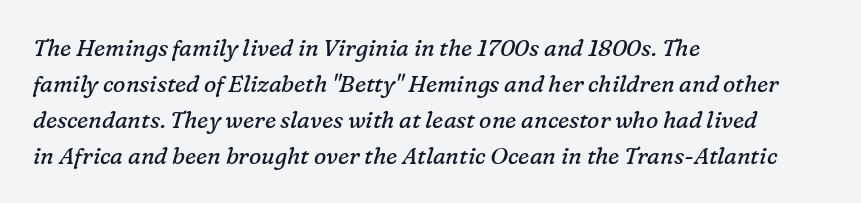
The image shows 23 px text type, italic (leaning right); set left-aligned, normal line spacing (1.56x), normal letter spacing, not underlined.
